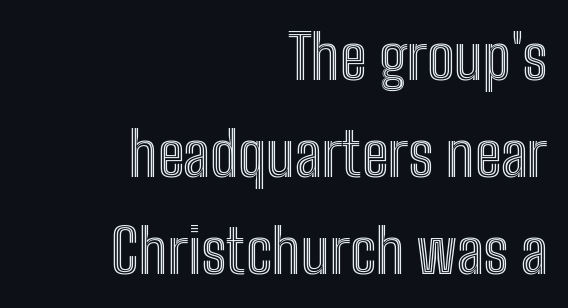
Q: Is the text italic (slanted)? A: No, it is upright.
Q: Is the text underlined? A: No.
Q: How is the paragraph aligned? A: Right-aligned.
Q: Is the spacing between letters normal or unusually wide? A: Normal.
Q: Is the spacing between lines tight, normal or loose? A: Normal.
Q: Width (condensed, normal, or wide)? A: Condensed.
Q: x-height? A: Medium.
Q: Monospaced? A: No.
